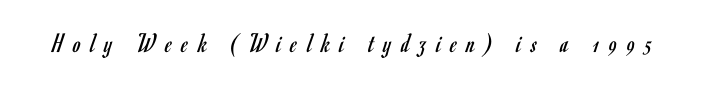
The image shows 28 px regular-weight, condensed sans-serif type; set unusually wide letter spacing (+0.35 em), not underlined; low stroke contrast and a small x-height.
